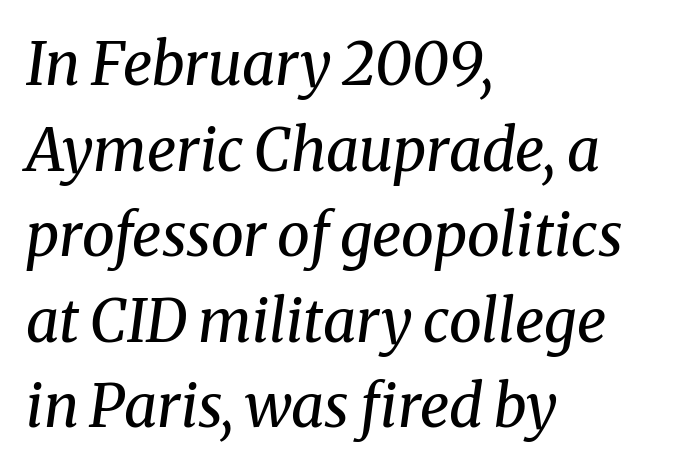
Spacing between characters is what you'd get straight out of the box. Serifs: yes, visible at the terminals of the letterforms. The typeface has the unassuming heft of standard copy or less. Each row of text sits above clean, open space. The font's italic variant was chosen for this text.
